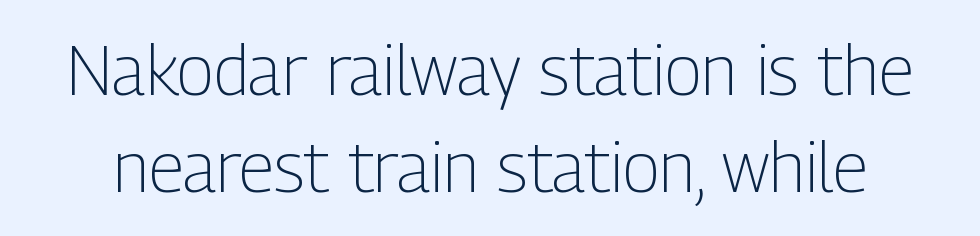
Unlike a traditional serif, this face leaves its strokes unadorned. The horizontal fit of the characters is conventional and even. The string is rendered with underlining switched off. On a weight scale, this lands at 450 or below. No italicization has been applied; the sample stays upright. Students, observe: this is what conventionally led text looks like.
